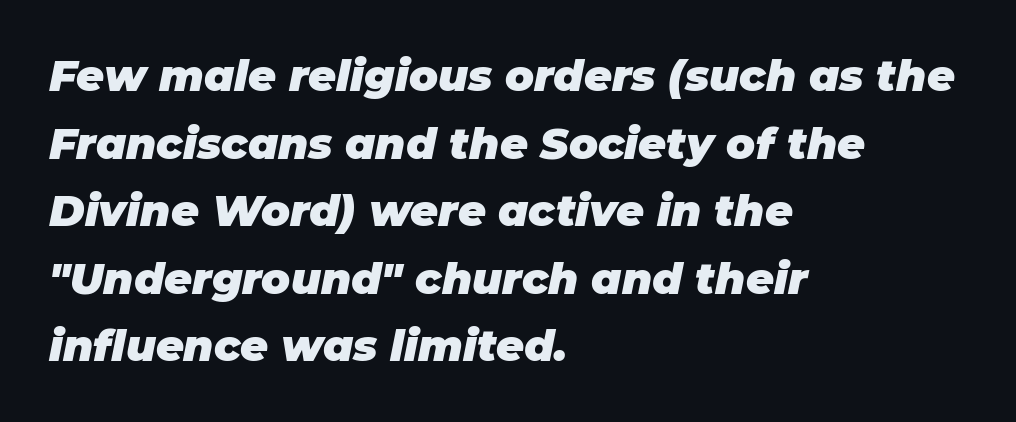
Q: Is the text bold? A: Yes.
Q: Is the text italic (slanted)? A: Yes, it leans right by about 11 degrees.
Q: Is the text underlined? A: No.
Q: How is the paragraph aligned? A: Left-aligned.
Q: Is the spacing between letters normal or unusually wide? A: Normal.
Q: Is the spacing between lines tight, normal or loose? A: Normal.
Q: Width (condensed, normal, or wide)? A: Normal.
Q: Stroke contrast? A: Low.
Q: x-height? A: Large.
Q: Monospaced? A: No.
